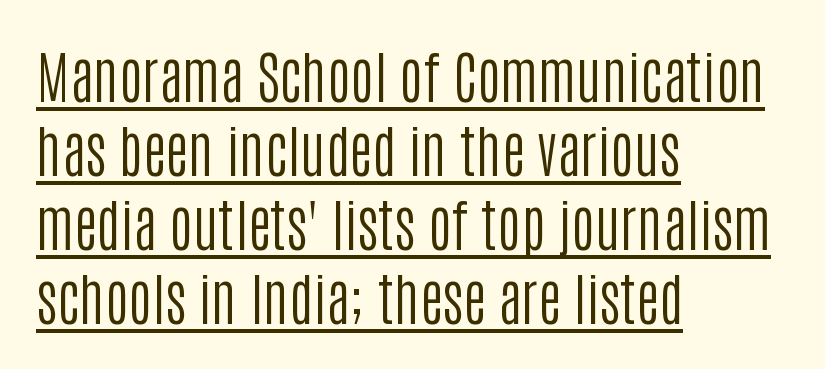
Typographically, this falls in the sans-serif category. The font sits on the lighter half of the weight spectrum, regular included. Line beginnings align vertically; line endings do not. Rendered with straight, roman letterforms.
